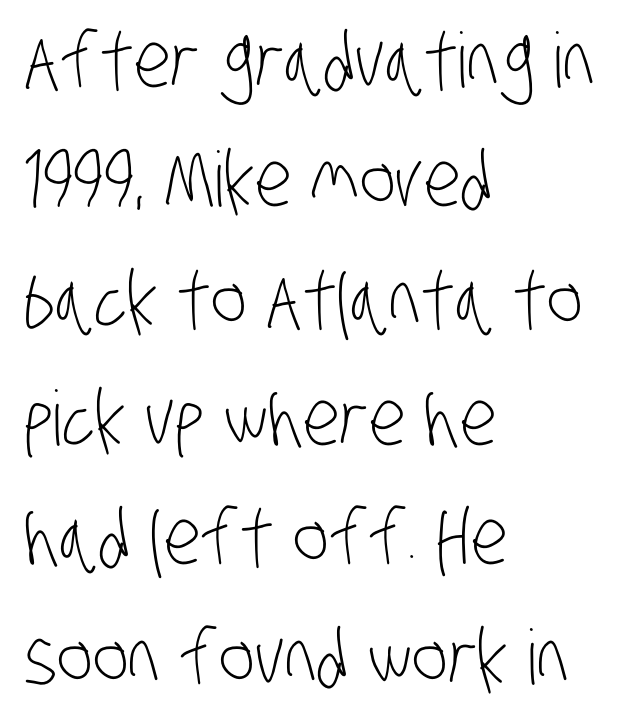
Q: Is the text bold? A: No.
Q: Is the typeface a serif or a sans-serif typeface? A: Sans-serif.
Q: Is the text underlined? A: No.
Q: How is the paragraph aligned? A: Left-aligned.
Q: Is the spacing between letters normal or unusually wide? A: Normal.
Q: Is the spacing between lines tight, normal or loose? A: Normal.
Q: Width (condensed, normal, or wide)? A: Condensed.
Q: Stroke contrast? A: Low.
Q: x-height? A: Large.
Q: Monospaced? A: No.
